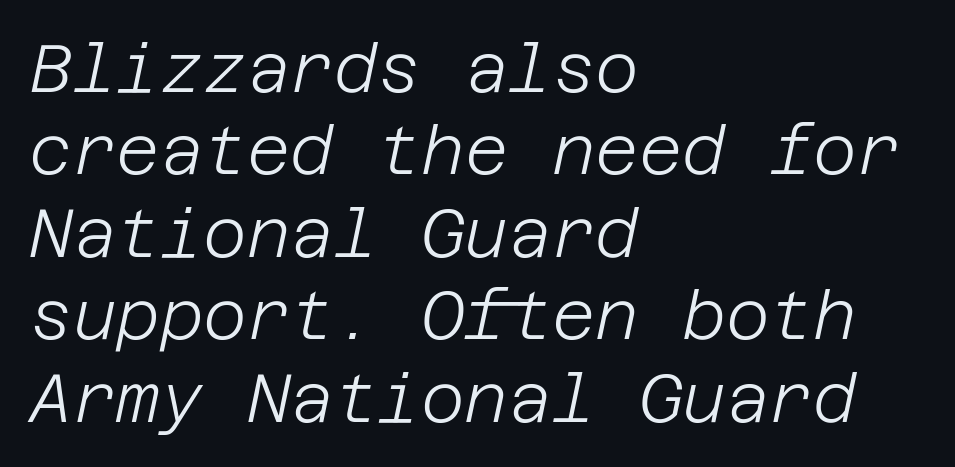
Q: Is the text bold? A: No.
Q: Is the text italic (slanted)? A: Yes, it leans right by about 12 degrees.
Q: Is the text underlined? A: No.
Q: How is the paragraph aligned? A: Left-aligned.
Q: Is the spacing between letters normal or unusually wide? A: Normal.
Q: Width (condensed, normal, or wide)? A: Normal.
Q: Stroke contrast? A: Low.
Q: x-height? A: Large.
